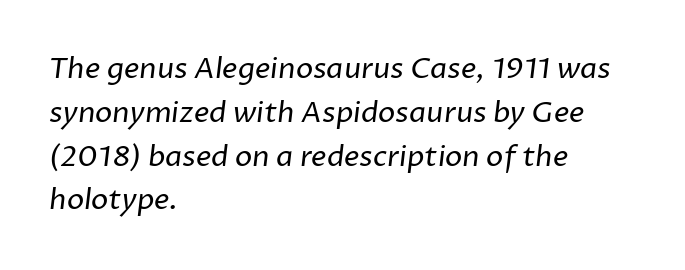
Stroke terminals: plain, sans-serif. Has an underline been added? It has not. Varying glyph widths throughout — classic text-font behaviour. Whoever set this chose a conventional vertical rhythm.
